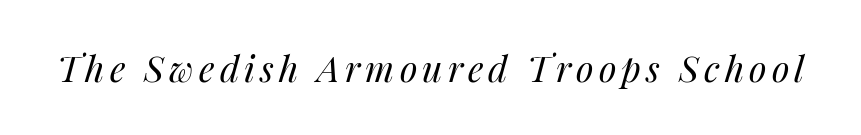
{"italic": "yes", "lean": "right", "slant_degrees": 14, "bold": "no", "weight": "regular", "width": "normal", "stroke_contrast": "medium", "x_height": "medium", "monospaced": "no", "underline": "no", "glyph_px": 36}
